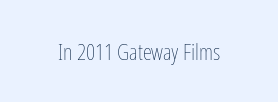
Q: Is the text bold? A: No.
Q: Is the text italic (slanted)? A: No, it is upright.
Q: Is the text underlined? A: No.
Q: Is the spacing between letters normal or unusually wide? A: Normal.
